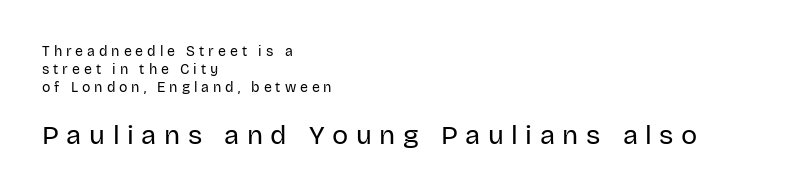
Q: Is the text bold? A: No.
Q: Is the text italic (slanted)? A: No, it is upright.
Q: Is the text underlined? A: No.
Q: How is the paragraph aligned? A: Left-aligned.
Q: Is the spacing between letters normal or unusually wide? A: Unusually wide.
Q: Is the spacing between lines tight, normal or loose? A: Normal.
Q: Which block of text is set in a larger size, the first (top) or the second (bottom)? A: The second (bottom) one.
